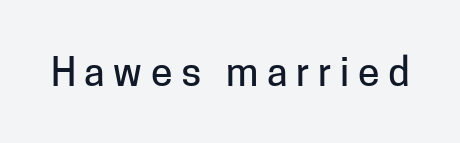
Posture: straight, roman, zero tilt. Short note: letters widely spaced. You can tell from the bare stems that sans-serif type was used. Note the varied advance widths — an 'i' is clearly narrower than an 'm'. Underline: absent.
